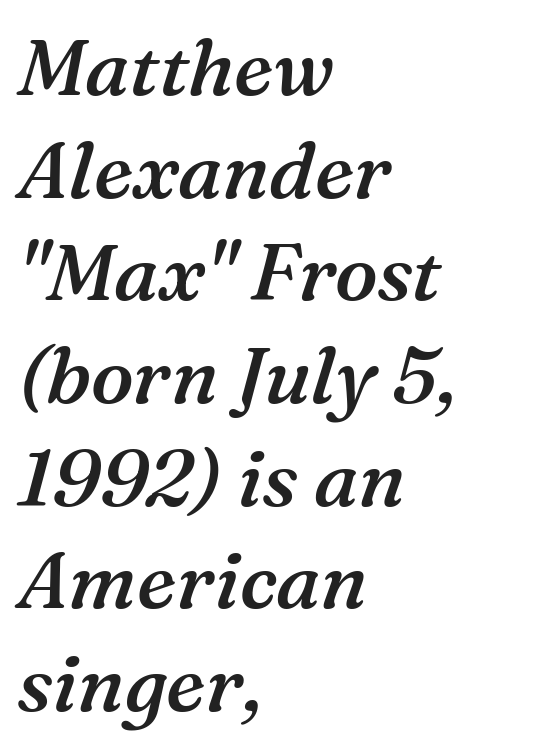
Characters are canted at an angle relative to the baseline's perpendicular. Spacing verdict: proportional, widths tailored to each character. The strip under each line holds only bare page. Horizontally, the lines are justified to the leading edge only. Inter-character spacing is left at the font's built-in metrics. I'd call this a serif setting — the letters wear small feet.
